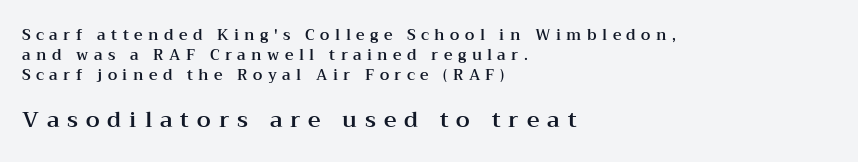
{"italic": "no", "underline": "no", "align": "left", "line_spacing": "normal", "line_spacing_ratio": 1.35, "letter_spacing": "wide", "letter_spacing_em": 0.36, "larger_block": "second", "size_ratio": 1.47, "glyph_px": 22}
